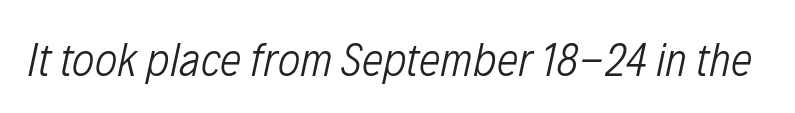
In terms of letterspacing, this is plain default setting. The passage shown is typed in a proportional face where columns would drift. Has an underline been added? It has not. The strokes are not fattened; the text isn't bold.
